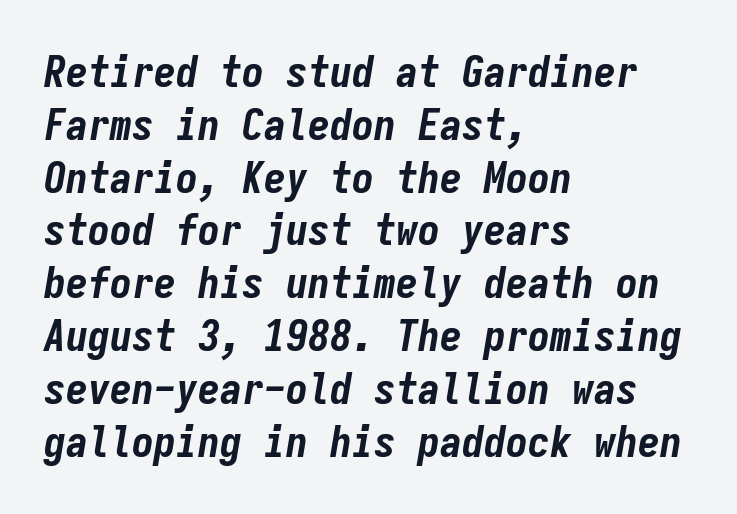
The image shows 44 px bold, condensed type, italic (leaning right), monospaced; set left-aligned, line spacing 1.2x, normal letter spacing, not underlined; low stroke contrast and a medium x-height.
